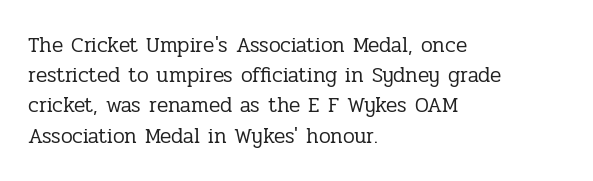
Q: Is the text bold? A: No.
Q: Is the text italic (slanted)? A: No, it is upright.
Q: Is the text underlined? A: No.
Q: How is the paragraph aligned? A: Left-aligned.
Q: Is the spacing between letters normal or unusually wide? A: Normal.
Q: Is the spacing between lines tight, normal or loose? A: Normal.
